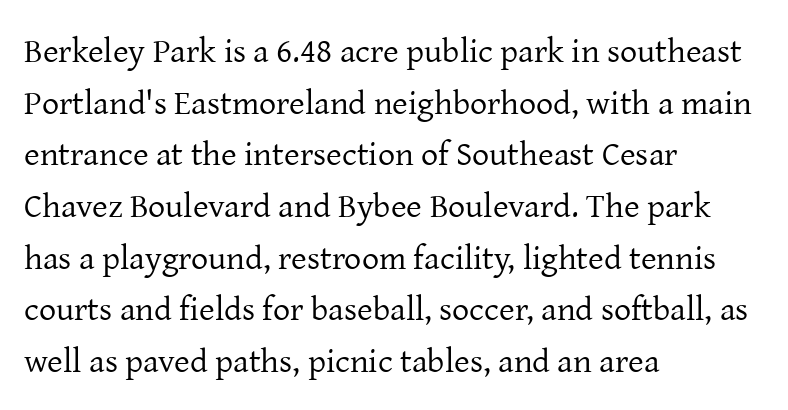
The foot of each line stays bare and open. Successive baselines arrive at the customary interval. In terms of letterspacing, this is plain default setting. No extra ink here — the face is not bold.
